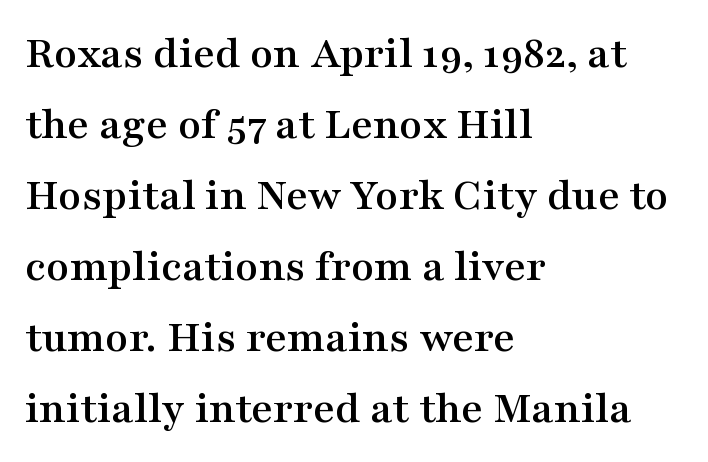
Where is the straight margin? On the left. Is this a sans? No — the strokes have serifs. Words float on clear page, feet unadorned. The typography opts for an upright posture over an oblique one.
